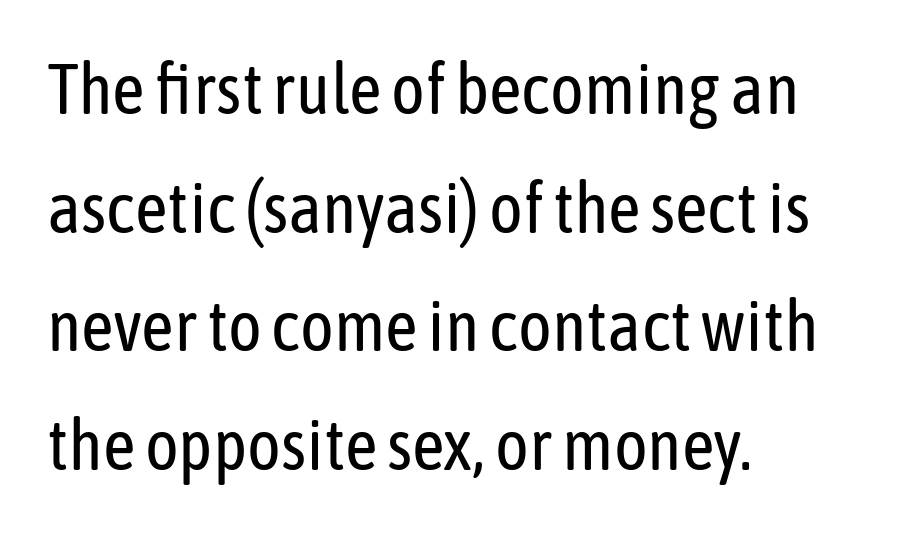
{"serif": "no", "italic": "no", "bold": "no", "weight": "regular", "width": "condensed", "stroke_contrast": "low", "x_height": "medium", "monospaced": "no", "underline": "no", "align": "left", "line_spacing": "normal", "line_spacing_ratio": 1.67, "letter_spacing": "normal", "letter_spacing_em": 0.0, "glyph_px": 71}
